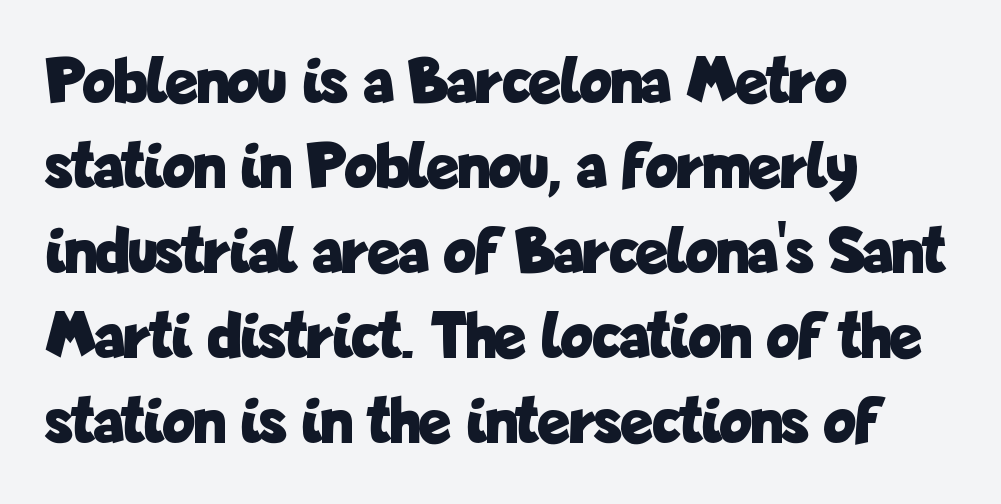
{"serif": "no", "italic": "no", "bold": "yes", "weight": "bold", "width": "condensed", "stroke_contrast": "low", "x_height": "medium", "monospaced": "no", "underline": "no", "align": "left", "line_spacing": "normal", "line_spacing_ratio": 1.27, "letter_spacing": "normal", "letter_spacing_em": 0.0, "glyph_px": 67}
